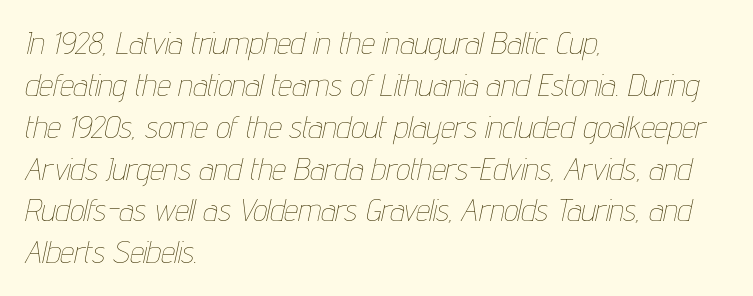
{"italic": "yes", "lean": "right", "slant_degrees": 12, "bold": "no", "weight": "thin", "width": "condensed", "stroke_contrast": "low", "x_height": "medium", "monospaced": "no", "underline": "no", "align": "left", "line_spacing": "normal", "line_spacing_ratio": 1.35, "letter_spacing": "normal", "letter_spacing_em": 0.0, "glyph_px": 31}
